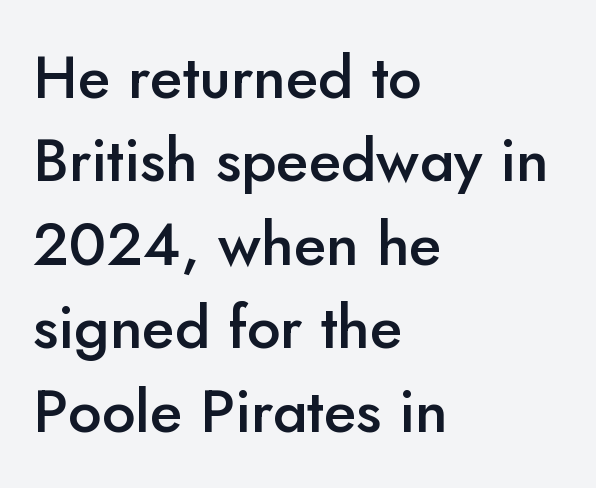
The image shows 60 px semibold sans-serif type, upright; set left-aligned, normal line spacing (1.39x), normal letter spacing, not underlined; low stroke contrast and a small x-height.
